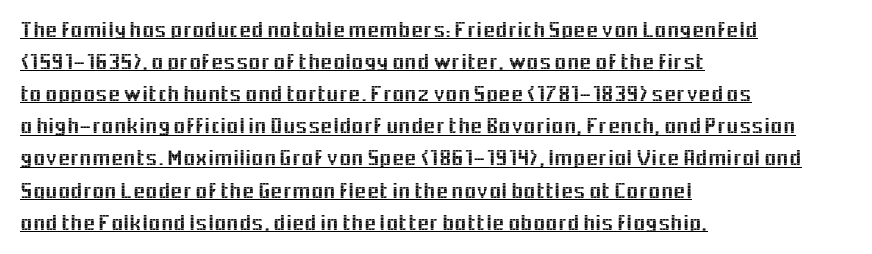
Horizontal alignment here is leftward, the default for most running prose. Regarding leading, the lines here are spaced in the standard way. The face used here is rendered with its standard letterfit. The words here are underlined. The lettering holds an erect, upright posture throughout.
